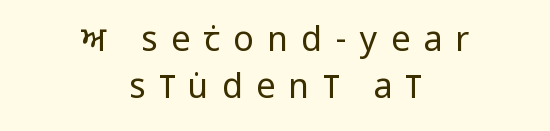
A sans-serif font was chosen for this passage. How would I describe the line gaps? Plain and ordinary. Is this a fixed-width face? No — the glyphs have proportional, varying widths. These lines are centered, leaving both edges ragged.
